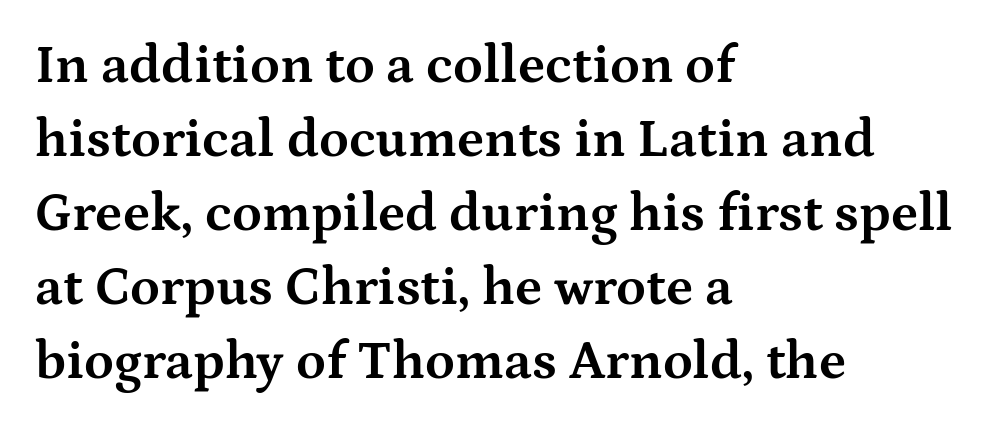
The rendering keeps characters at their native spacing. Nobody drew a line under any word here. Type style note: has serifs. The paragraph shown leans on its left margin. Looks like regular typesetting: each glyph gets only the width it needs. Baseline-to-baseline distance is the conventional proportion of letter height.
